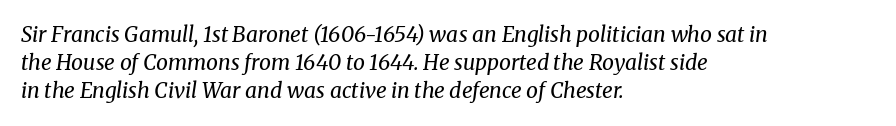
Q: Is the text bold? A: No.
Q: Is the text italic (slanted)? A: Yes, it leans right by about 8 degrees.
Q: Is the text underlined? A: No.
Q: How is the paragraph aligned? A: Left-aligned.
Q: Is the spacing between letters normal or unusually wide? A: Normal.
Q: Is the spacing between lines tight, normal or loose? A: Normal.
